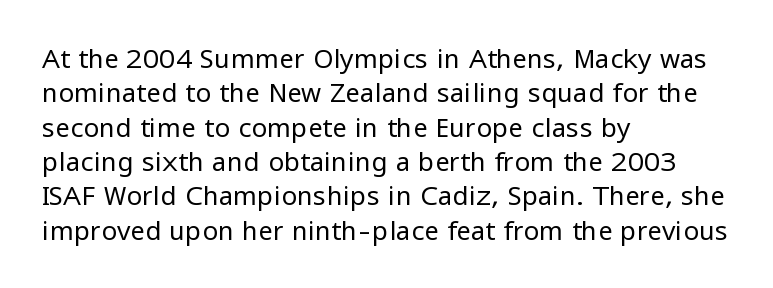
Leftover space on each line is placed entirely after the last word. Notice how the stems are strictly vertical — no italics here. The rendering uses a moderate line-height, typical for paragraphs. Underlining? Definitely not there. A light-to-regular cut is what we see here.
